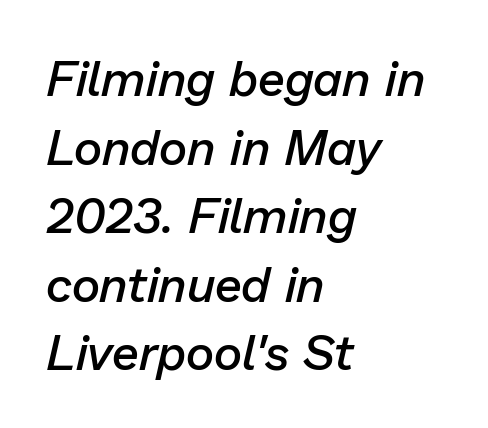
The image shows 49 px semibold type, italic (leaning right); set left-aligned, normal line spacing (1.4x), normal letter spacing, not underlined; low stroke contrast and a medium x-height.
